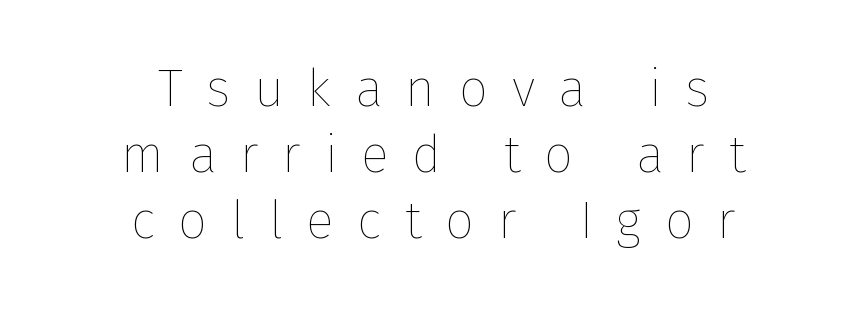
{"italic": "no", "bold": "no", "weight": "thin", "width": "normal", "stroke_contrast": "low", "x_height": "medium", "monospaced": "no", "underline": "no", "align": "center", "line_spacing": "normal", "line_spacing_ratio": 1.27, "letter_spacing": "wide", "letter_spacing_em": 0.45, "glyph_px": 52}
